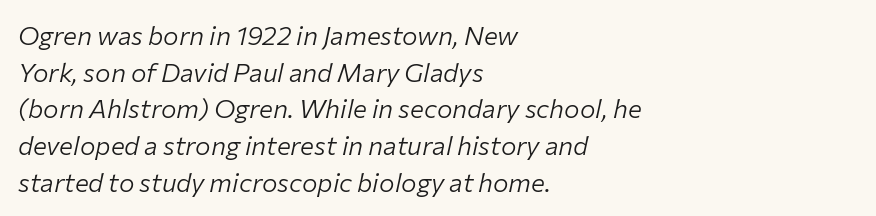
The image shows 26 px text type, italic (leaning right); set left-aligned, normal line spacing (1.41x), normal letter spacing, not underlined.
